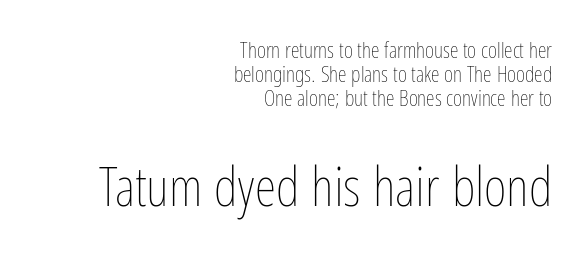
The typeface has the unassuming heft of standard copy or less. Observe the ordinary spacing: letters are neighbours, not strangers. The glyphs are unaccompanied by any horizontal stroke below them. If you drew a ruler down the right edge, every line would touch it. Quick note: not italic, upright.
